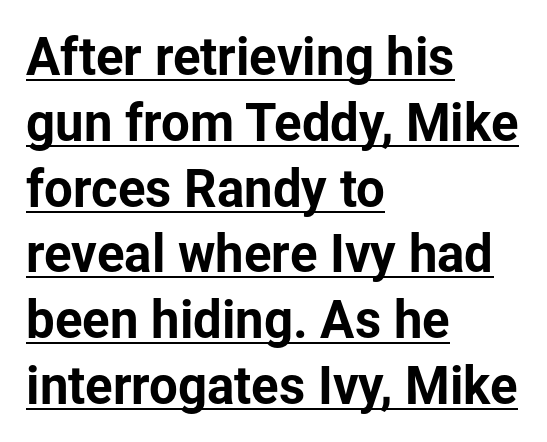
Q: Is the text italic (slanted)? A: No, it is upright.
Q: Is the typeface a serif or a sans-serif typeface? A: Sans-serif.
Q: Is the text underlined? A: Yes.
Q: How is the paragraph aligned? A: Left-aligned.
Q: Is the spacing between letters normal or unusually wide? A: Normal.
Q: Is the spacing between lines tight, normal or loose? A: Normal.
Q: Width (condensed, normal, or wide)? A: Normal.
Q: Stroke contrast? A: Low.
Q: x-height? A: Medium.
Q: Monospaced? A: No.
